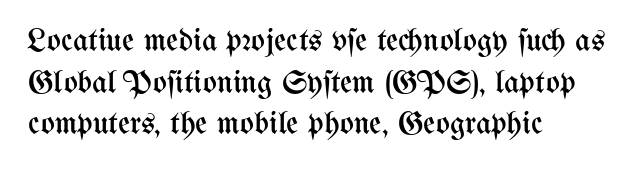
The image shows 33 px regular-weight, condensed type, upright; set left-aligned, normal line spacing (1.26x), normal letter spacing, not underlined; medium stroke contrast and a medium x-height.
